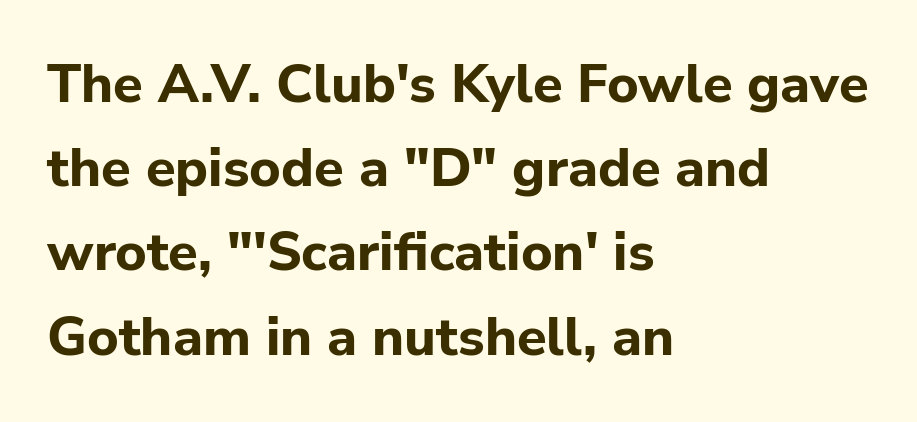
{"serif": "no", "italic": "no", "bold": "yes", "weight": "bold", "width": "normal", "stroke_contrast": "low", "x_height": "medium", "monospaced": "no", "underline": "no", "align": "left", "line_spacing": "normal", "line_spacing_ratio": 1.56, "letter_spacing": "normal", "letter_spacing_em": 0.0, "glyph_px": 54}
